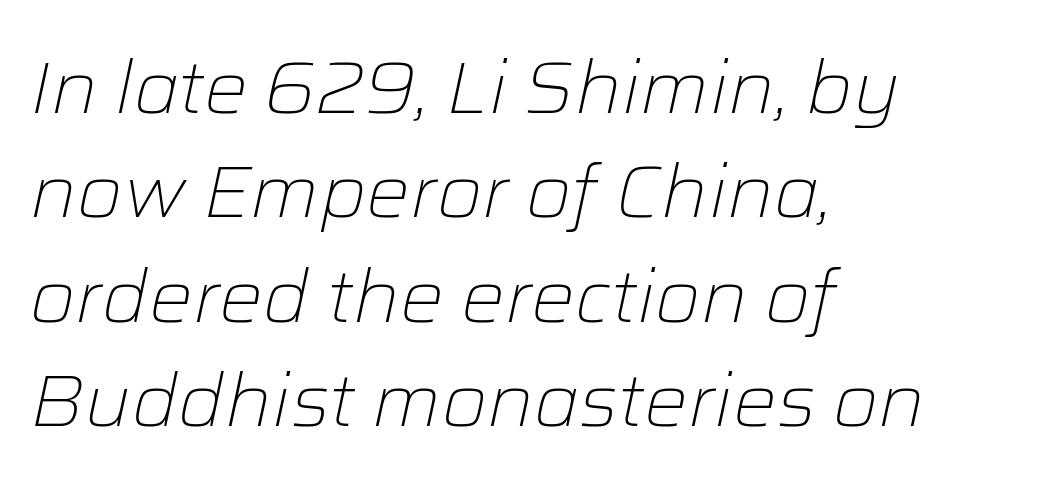
The image shows 73 px light type, italic (leaning right); set left-aligned, normal line spacing (1.43x), normal letter spacing, not underlined; low stroke contrast and a medium x-height.
